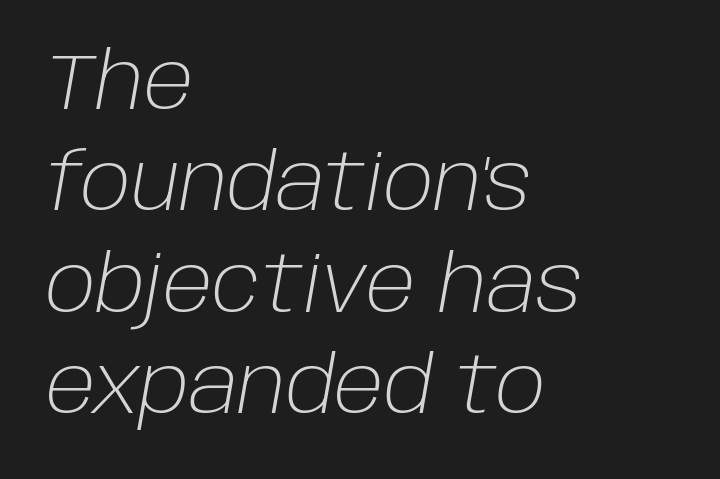
The line-height multiplier appears to be the usual default. Stroke thickness stays within the range of a standard reading face or lighter. The whole block is typeset with a tilt. Here the designer chose a conventional face with non-uniform glyph widths.
